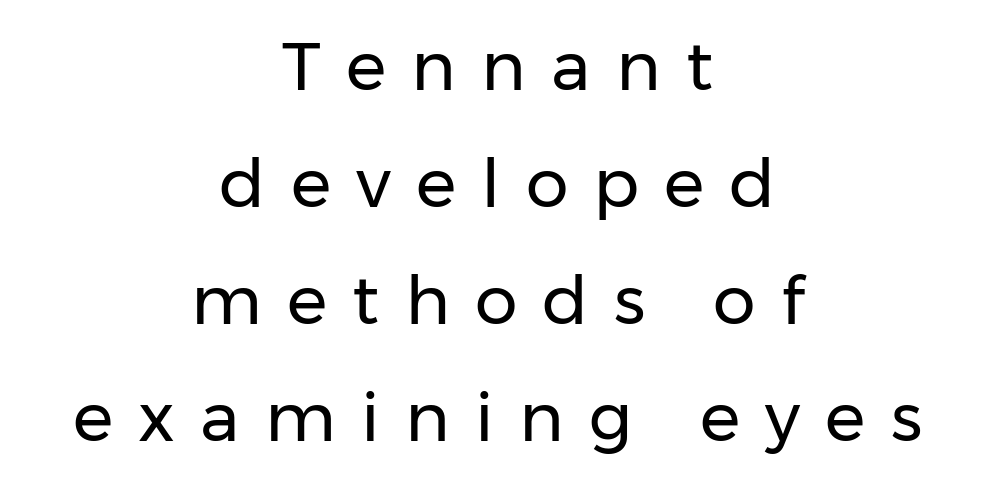
{"serif": "no", "italic": "no", "bold": "no", "weight": "regular", "width": "normal", "stroke_contrast": "low", "x_height": "medium", "monospaced": "no", "underline": "no", "align": "center", "line_spacing_ratio": 1.72, "letter_spacing": "wide", "letter_spacing_em": 0.37, "glyph_px": 68}
